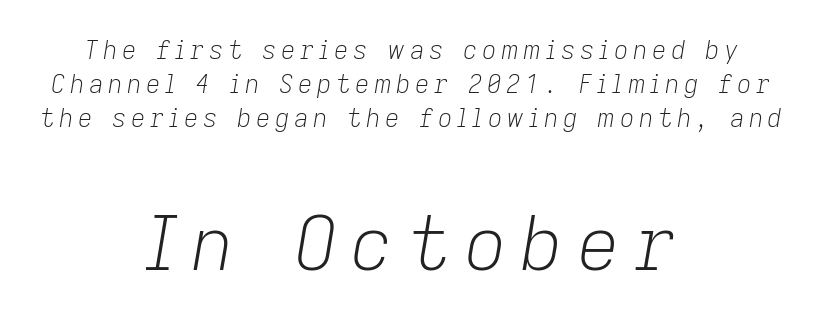
Q: Is the text bold? A: No.
Q: Is the text italic (slanted)? A: Yes, it leans right by about 9 degrees.
Q: Is the text underlined? A: No.
Q: How is the paragraph aligned? A: Centered.
Q: Is the spacing between lines tight, normal or loose? A: Normal.
Q: Which block of text is set in a larger size, the first (top) or the second (bottom)? A: The second (bottom) one.
Q: Width (condensed, normal, or wide)? A: Normal.
Q: Stroke contrast? A: Low.
Q: x-height? A: Medium.
Q: Monospaced? A: No.
